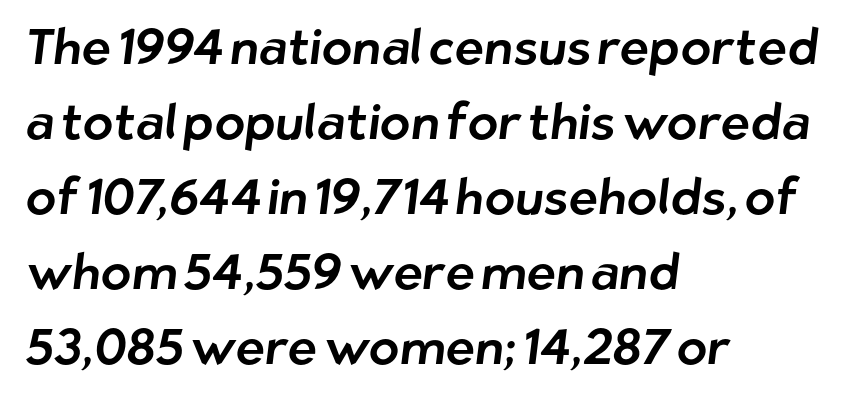
Q: Is the typeface a serif or a sans-serif typeface? A: Sans-serif.
Q: Is the text underlined? A: No.
Q: How is the paragraph aligned? A: Left-aligned.
Q: Is the spacing between letters normal or unusually wide? A: Normal.
Q: Is the spacing between lines tight, normal or loose? A: Normal.
Q: Width (condensed, normal, or wide)? A: Normal.
Q: Stroke contrast? A: Low.
Q: x-height? A: Medium.
Q: Monospaced? A: No.
